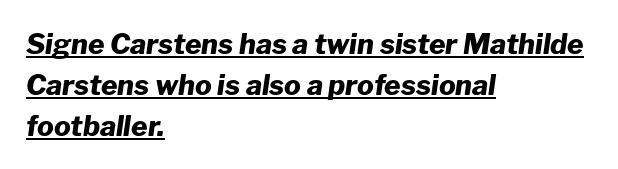
Rendered with sloped, italic letterforms. Spacing verdict: proportional, widths tailored to each character. These lines keep a tight, regular rhythm from letter to letter. The strokes are fattened all the way to bold.
